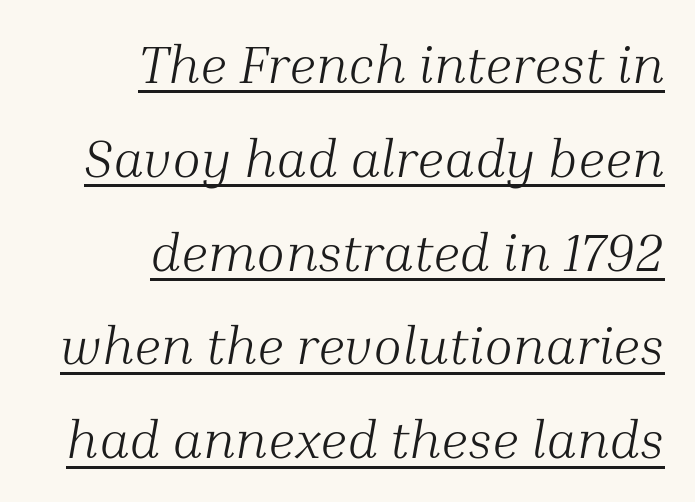
{"serif": "yes", "italic": "yes", "lean": "right", "slant_degrees": 10, "bold": "no", "weight": "light", "width": "normal", "stroke_contrast": "medium", "x_height": "medium", "monospaced": "no", "underline": "yes", "align": "right", "line_spacing_ratio": 1.77, "letter_spacing": "normal", "letter_spacing_em": 0.0, "glyph_px": 53}
